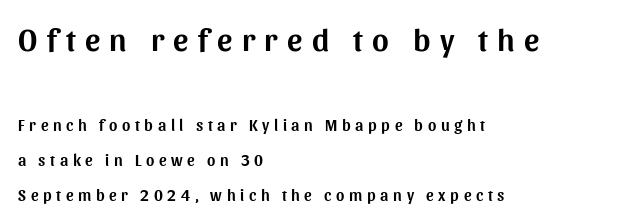
Character widths vary here, with narrow letters taking less room than wide ones. This block would shrink considerably if given ordinary leading; it's expanded now. If you squint, the top block still reads clearly — it's the larger of the two. Posture: vertical. The specimen omits any rule beneath the text block's lines. Typographically, this falls in the sans-serif category.
